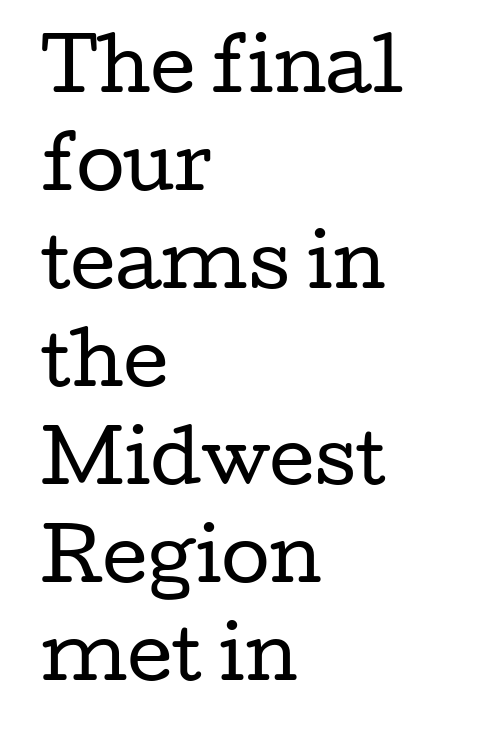
Q: Is the text bold? A: No.
Q: Is the text italic (slanted)? A: No, it is upright.
Q: Is the typeface a serif or a sans-serif typeface? A: Serif.
Q: Is the text underlined? A: No.
Q: How is the paragraph aligned? A: Left-aligned.
Q: Is the spacing between letters normal or unusually wide? A: Normal.
Q: Is the spacing between lines tight, normal or loose? A: Normal.
Q: Width (condensed, normal, or wide)? A: Wide.
Q: Stroke contrast? A: Low.
Q: x-height? A: Medium.
Q: Monospaced? A: No.
